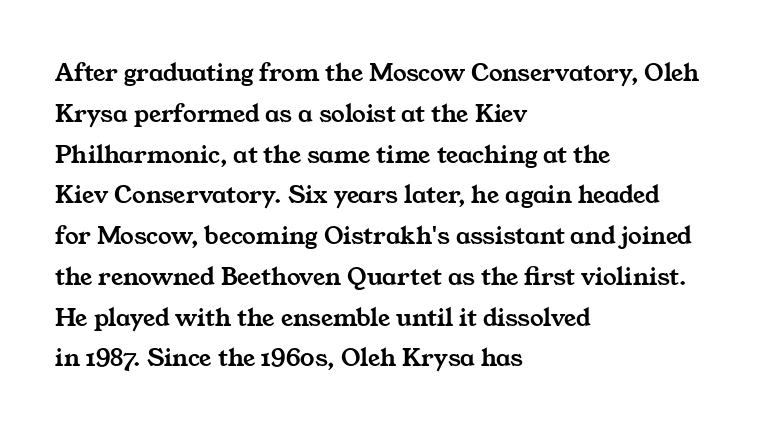
These lines sit exactly where default settings would place them. The baseline area is clear. Tracking here is standard; glyphs follow each other at the usual distance. Typeset ragged right — the left edge is the straight one.
